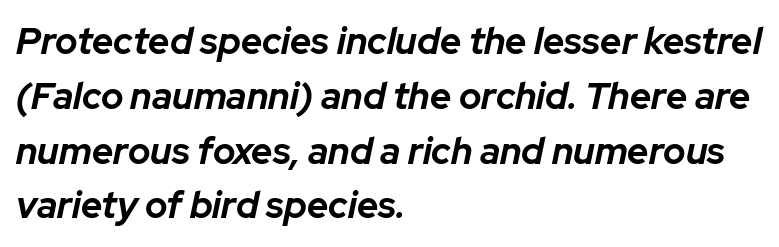
{"italic": "yes", "lean": "right", "slant_degrees": 12, "bold": "yes", "weight": "bold", "width": "normal", "stroke_contrast": "low", "x_height": "medium", "monospaced": "no", "underline": "no", "align": "left", "line_spacing": "normal", "line_spacing_ratio": 1.48, "letter_spacing": "normal", "letter_spacing_em": 0.0, "glyph_px": 37}
